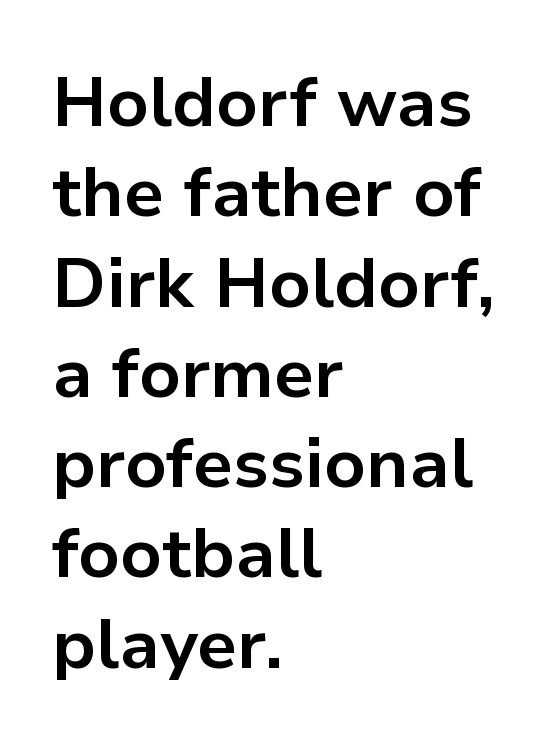
Q: Is the text bold? A: Yes.
Q: Is the text italic (slanted)? A: No, it is upright.
Q: Is the typeface a serif or a sans-serif typeface? A: Sans-serif.
Q: Is the text underlined? A: No.
Q: How is the paragraph aligned? A: Left-aligned.
Q: Is the spacing between letters normal or unusually wide? A: Normal.
Q: Is the spacing between lines tight, normal or loose? A: Normal.
Q: Width (condensed, normal, or wide)? A: Normal.
Q: Stroke contrast? A: Low.
Q: x-height? A: Medium.
Q: Monospaced? A: No.
